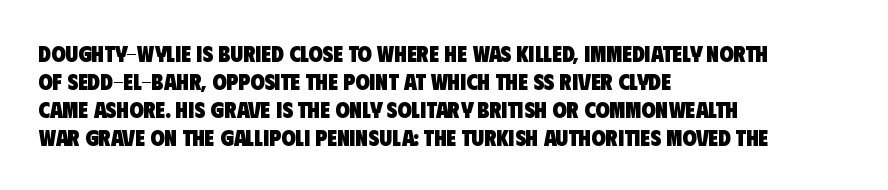
{"bold": "yes", "underline": "no", "align": "left", "line_spacing_ratio": 1.22, "letter_spacing": "normal", "letter_spacing_em": 0.0, "glyph_px": 23}
